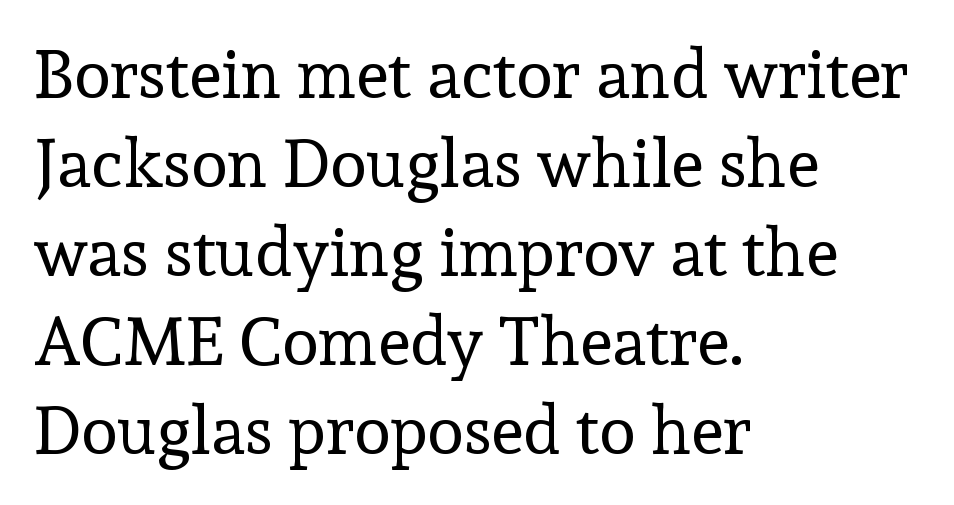
{"serif": "yes", "italic": "no", "bold": "no", "weight": "regular", "width": "normal", "x_height": "medium", "monospaced": "no", "underline": "no", "align": "left", "line_spacing": "normal", "line_spacing_ratio": 1.33, "letter_spacing": "normal", "letter_spacing_em": 0.0, "glyph_px": 67}
